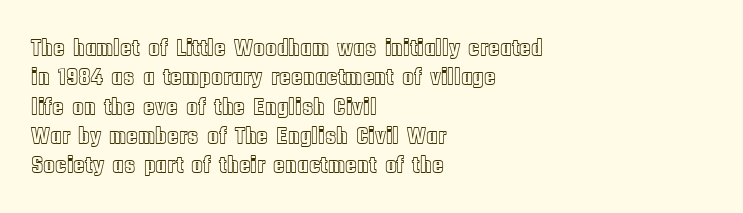
{"italic": "no", "underline": "no", "align": "left", "line_spacing_ratio": 1.22, "letter_spacing": "normal", "letter_spacing_em": 0.0, "glyph_px": 24}
